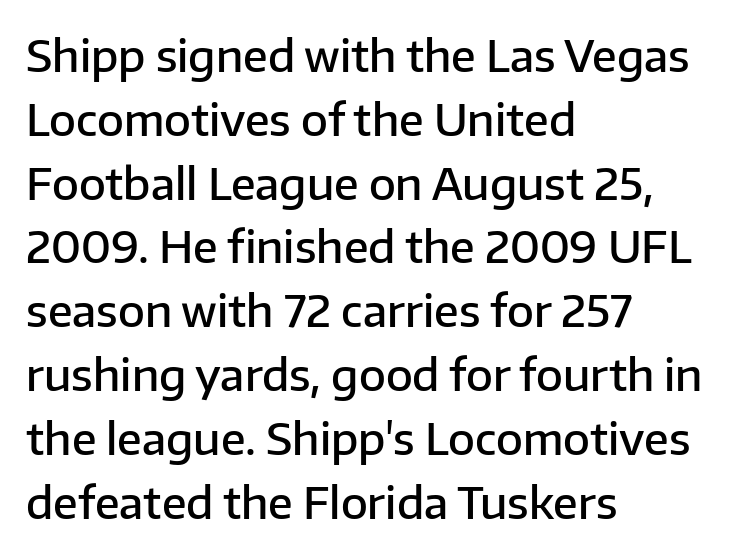
Q: Is the text bold? A: Semi-bold.
Q: Is the text italic (slanted)? A: No, it is upright.
Q: Is the typeface a serif or a sans-serif typeface? A: Sans-serif.
Q: Is the text underlined? A: No.
Q: How is the paragraph aligned? A: Left-aligned.
Q: Is the spacing between letters normal or unusually wide? A: Normal.
Q: Is the spacing between lines tight, normal or loose? A: Normal.
Q: Width (condensed, normal, or wide)? A: Normal.
Q: Stroke contrast? A: Low.
Q: x-height? A: Medium.
Q: Monospaced? A: No.
